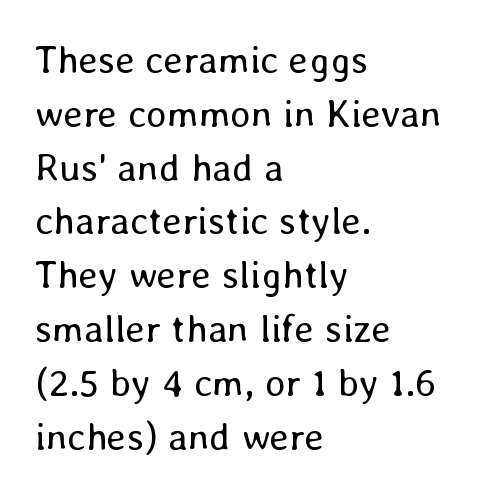
{"italic": "no", "bold": "no", "weight": "regular", "width": "normal", "stroke_contrast": "low", "x_height": "medium", "monospaced": "no", "underline": "no", "align": "left", "line_spacing": "normal", "line_spacing_ratio": 1.38, "letter_spacing": "normal", "letter_spacing_em": 0.0, "glyph_px": 39}
